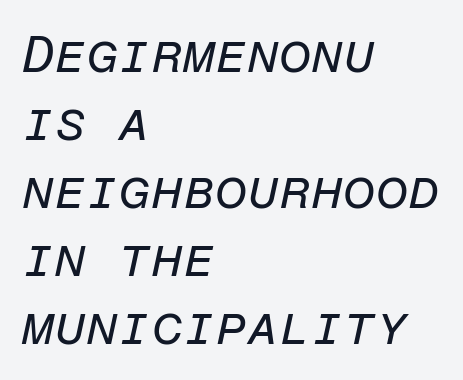
Q: Is the text bold? A: No.
Q: Is the text italic (slanted)? A: Yes, it leans right by about 12 degrees.
Q: Is the text underlined? A: No.
Q: How is the paragraph aligned? A: Left-aligned.
Q: Is the spacing between letters normal or unusually wide? A: Normal.
Q: Is the spacing between lines tight, normal or loose? A: Normal.
Q: Width (condensed, normal, or wide)? A: Normal.
Q: Stroke contrast? A: Low.
Q: x-height? A: Medium.
Q: Monospaced? A: Yes.
